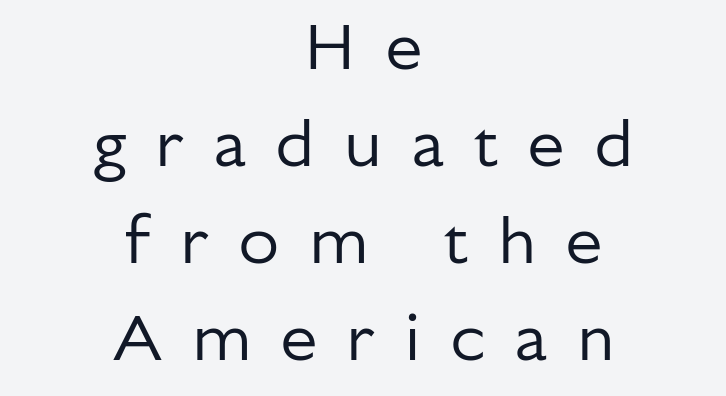
Q: Is the text bold? A: No.
Q: Is the text italic (slanted)? A: No, it is upright.
Q: Is the typeface a serif or a sans-serif typeface? A: Sans-serif.
Q: Is the text underlined? A: No.
Q: How is the paragraph aligned? A: Centered.
Q: Is the spacing between letters normal or unusually wide? A: Unusually wide.
Q: Is the spacing between lines tight, normal or loose? A: Normal.
Q: Width (condensed, normal, or wide)? A: Normal.
Q: Stroke contrast? A: Low.
Q: x-height? A: Medium.
Q: Monospaced? A: No.
